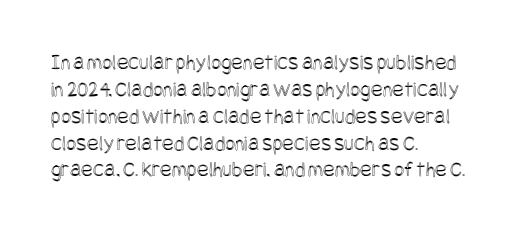
Is the block centered? No — it sits flush against the left margin. Beneath every word, the page is bare. What stands out about the letter spacing? Nothing — it is the standard amount. The lettering stays uniformly vertical, giving the passage a roman look.
